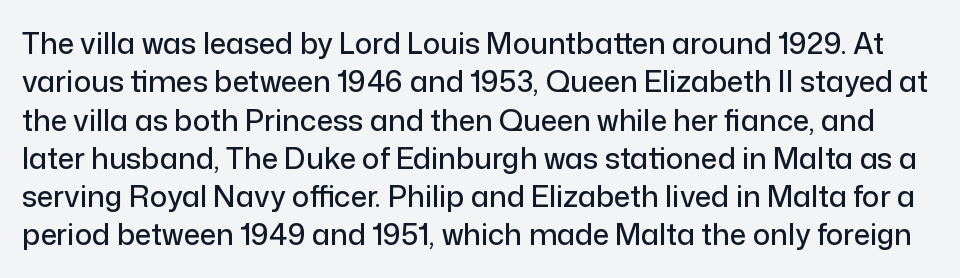
The font family rendered here belongs to the sans-serif group. A roman cut, with each character standing at attention. Do the characters align in a grid? No, the font is proportional. There is no visible air inserted between adjacent glyphs. Is there much room between lines? A standard amount, neither cramped nor airy. The area under the type is left untouched.
